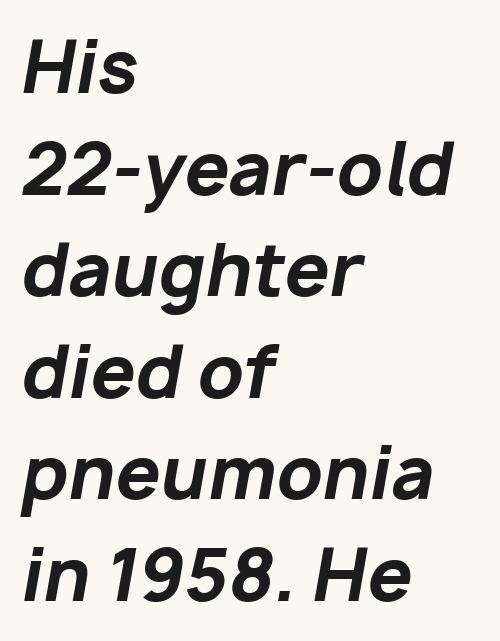
Q: Is the text bold? A: Yes.
Q: Is the text italic (slanted)? A: Yes, it leans right by about 10 degrees.
Q: Is the text underlined? A: No.
Q: How is the paragraph aligned? A: Left-aligned.
Q: Is the spacing between letters normal or unusually wide? A: Normal.
Q: Is the spacing between lines tight, normal or loose? A: Normal.
Q: Width (condensed, normal, or wide)? A: Normal.
Q: Stroke contrast? A: Low.
Q: x-height? A: Medium.
Q: Monospaced? A: No.
